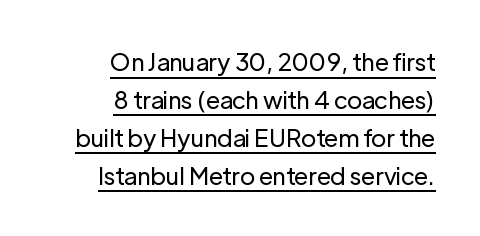
Q: Is the text bold? A: No.
Q: Is the text italic (slanted)? A: No, it is upright.
Q: Is the text underlined? A: Yes.
Q: How is the paragraph aligned? A: Right-aligned.
Q: Is the spacing between letters normal or unusually wide? A: Normal.
Q: Is the spacing between lines tight, normal or loose? A: Normal.
